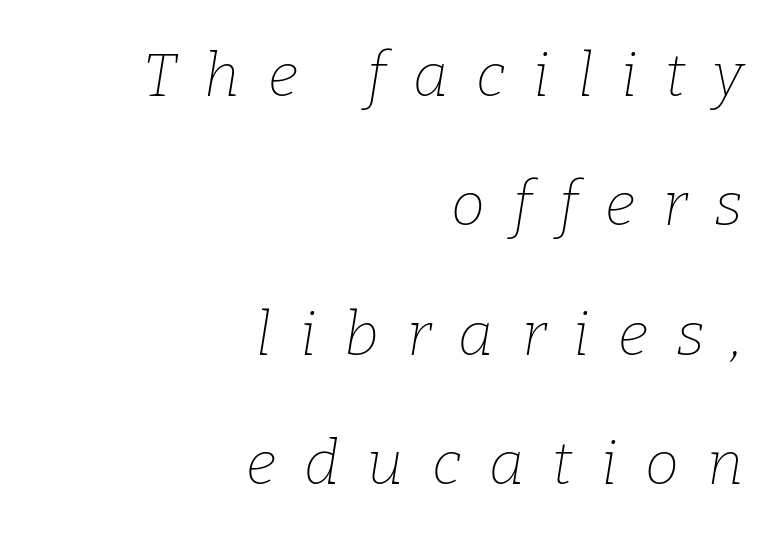
Q: Is the text bold? A: No.
Q: Is the text italic (slanted)? A: Yes, it leans right by about 9 degrees.
Q: Is the typeface a serif or a sans-serif typeface? A: Serif.
Q: Is the text underlined? A: No.
Q: How is the paragraph aligned? A: Right-aligned.
Q: Is the spacing between letters normal or unusually wide? A: Unusually wide.
Q: Is the spacing between lines tight, normal or loose? A: Loose.
Q: Width (condensed, normal, or wide)? A: Normal.
Q: Stroke contrast? A: Low.
Q: x-height? A: Medium.
Q: Monospaced? A: No.
